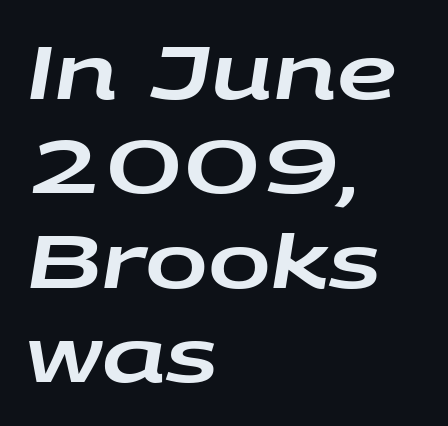
The image shows 75 px wide type, italic (leaning right); set left-aligned, normal line spacing (1.26x), normal letter spacing, not underlined; low stroke contrast and a large x-height.
